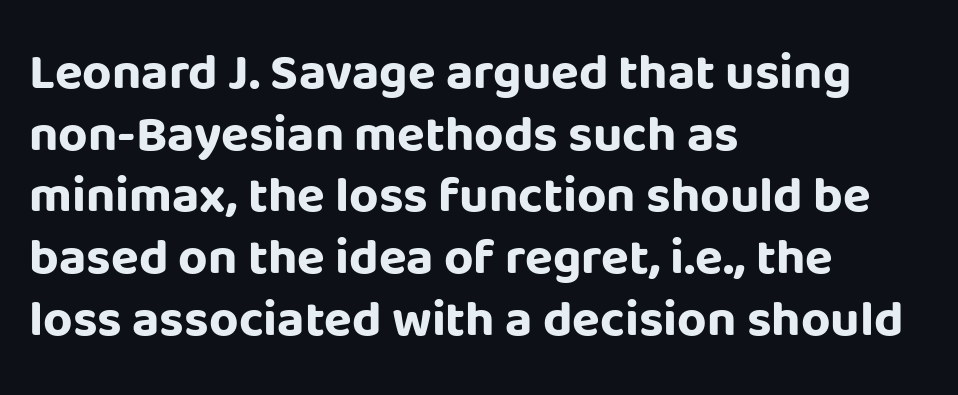
Q: Is the text bold? A: Yes.
Q: Is the text italic (slanted)? A: No, it is upright.
Q: Is the typeface a serif or a sans-serif typeface? A: Sans-serif.
Q: Is the text underlined? A: No.
Q: How is the paragraph aligned? A: Left-aligned.
Q: Is the spacing between letters normal or unusually wide? A: Normal.
Q: Width (condensed, normal, or wide)? A: Normal.
Q: Stroke contrast? A: Low.
Q: x-height? A: Large.
Q: Monospaced? A: No.
